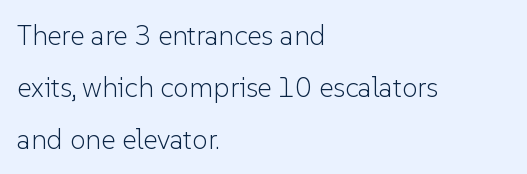
Does extra space separate the letters? No, they use regular spacing. This rendering uses left alignment, leaving the right contour irregular. I'd call this a sans setting — the letters go barefoot. The typography opts for an upright posture over an oblique one.
